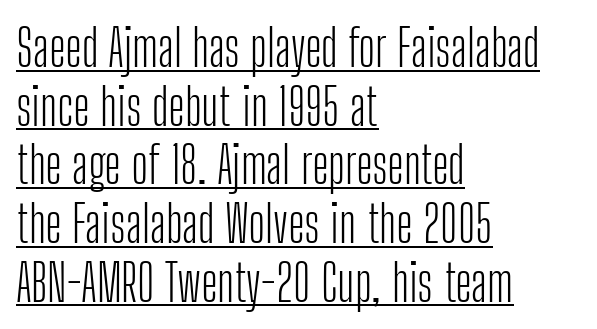
Q: Is the text bold? A: No.
Q: Is the text italic (slanted)? A: No, it is upright.
Q: Is the typeface a serif or a sans-serif typeface? A: Sans-serif.
Q: Is the text underlined? A: Yes.
Q: How is the paragraph aligned? A: Left-aligned.
Q: Is the spacing between letters normal or unusually wide? A: Normal.
Q: Is the spacing between lines tight, normal or loose? A: Tight.
Q: Width (condensed, normal, or wide)? A: Condensed.
Q: Stroke contrast? A: Low.
Q: x-height? A: Medium.
Q: Monospaced? A: No.
